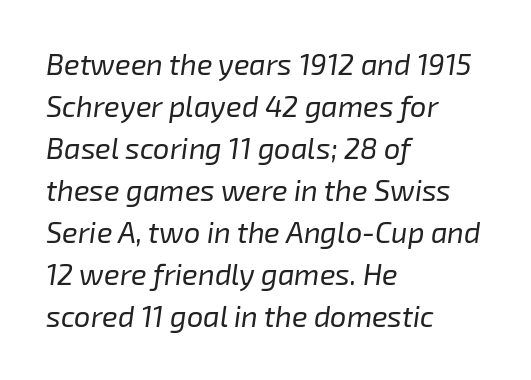
{"italic": "yes", "lean": "right", "slant_degrees": 8, "bold": "no", "weight": "regular", "width": "normal", "stroke_contrast": "low", "x_height": "medium", "monospaced": "no", "underline": "no", "align": "left", "line_spacing": "normal", "line_spacing_ratio": 1.45, "letter_spacing": "normal", "letter_spacing_em": 0.0, "glyph_px": 29}
